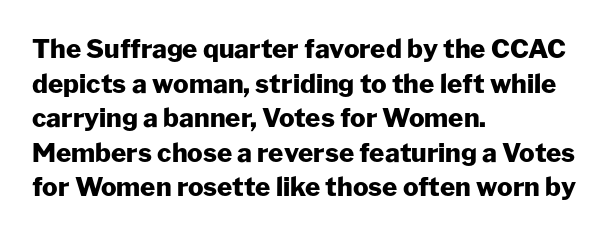
The image shows 26 px bold type, upright; set left-aligned, normal line spacing (1.33x), normal letter spacing, not underlined.
